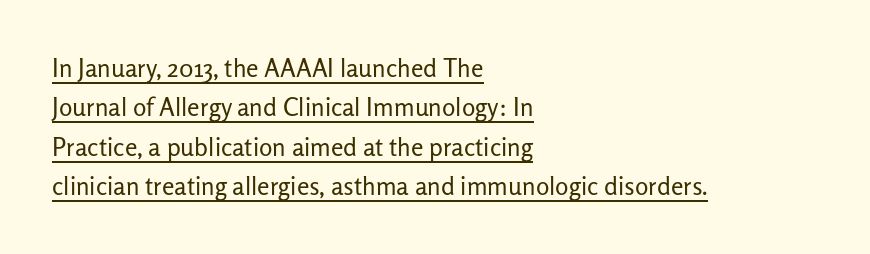
If you drew a line through each stem, it would be perfectly vertical. Reading down the column, the eye jumps a familiar distance to each next line. The strokes carry an ordinary text weight at most. Looks like someone drew a line under every word here. Is the letter spacing exaggerated? No — it looks like the ordinary default. Notice how the passage keeps a crisp vertical edge on the left only.
